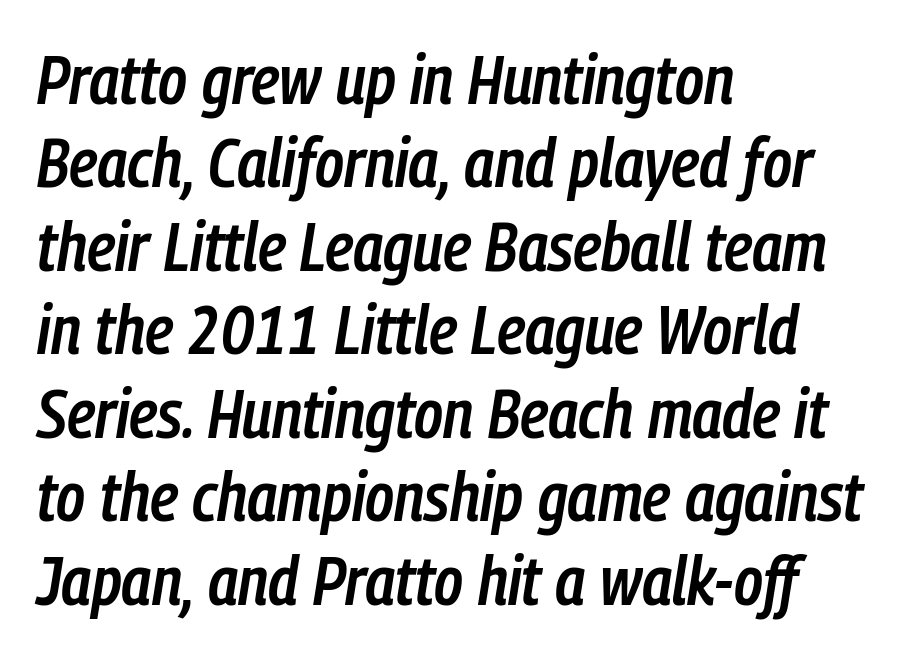
Q: Is the text bold? A: Semi-bold.
Q: Is the text italic (slanted)? A: Yes, it leans right by about 9 degrees.
Q: Is the text underlined? A: No.
Q: How is the paragraph aligned? A: Left-aligned.
Q: Is the spacing between letters normal or unusually wide? A: Normal.
Q: Width (condensed, normal, or wide)? A: Condensed.
Q: Stroke contrast? A: Low.
Q: x-height? A: Medium.
Q: Monospaced? A: No.
